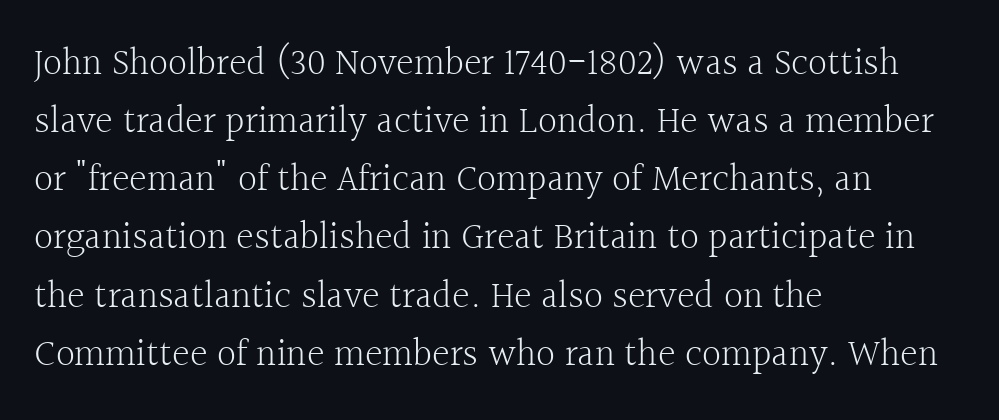
Descenders hang freely into open space. The font family rendered here belongs to the serif group. Left-aligned paragraph, ragged on the right. Quick note: not italic, upright. Compared with a typical body face, this is equally light or lighter still.
